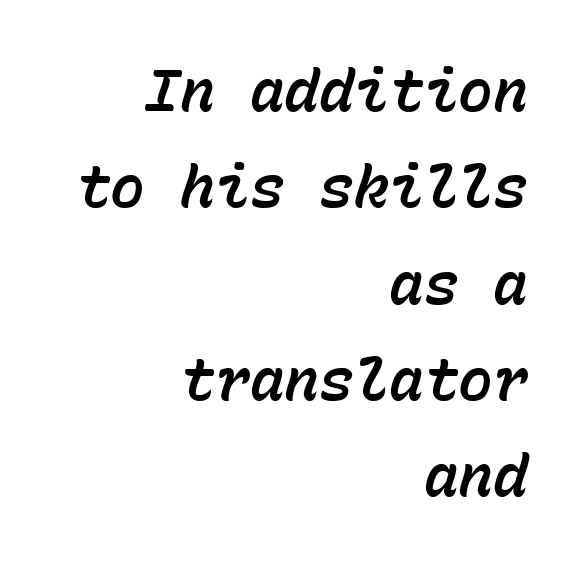
Which margin do the lines hug? The right one — the left edge is uneven. A typesetter would call this monospace, since all characters share one set width. Would a proofreader flag this as italicized? Yes. Vertically, the passage feels balanced, rows spaced as you'd expect.
